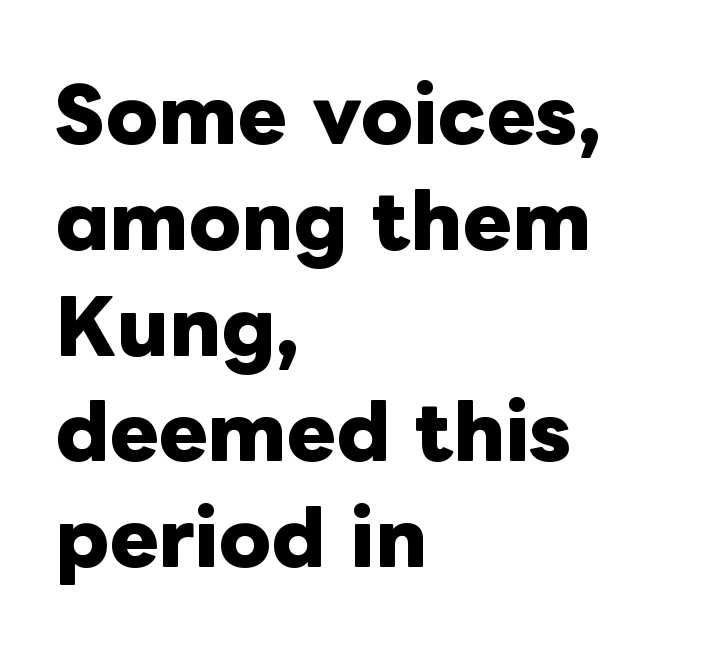
{"italic": "no", "bold": "yes", "weight": "heavy", "width": "normal", "stroke_contrast": "low", "x_height": "medium", "monospaced": "no", "underline": "no", "align": "left", "line_spacing": "normal", "line_spacing_ratio": 1.43, "letter_spacing": "normal", "letter_spacing_em": 0.0, "glyph_px": 74}
